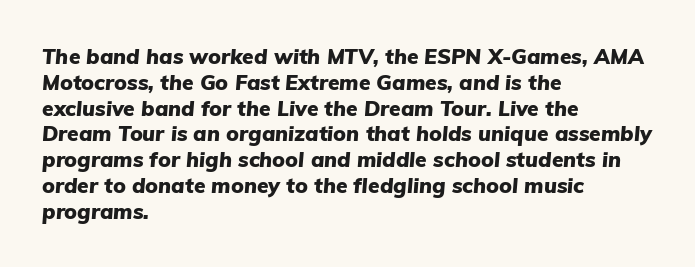
It's the slanting kind of type. A full-strength bold gives these letters their thick strokes. The setting favours the left margin, as ordinary paragraphs usually do. Decoration check: the copy has no underline.
